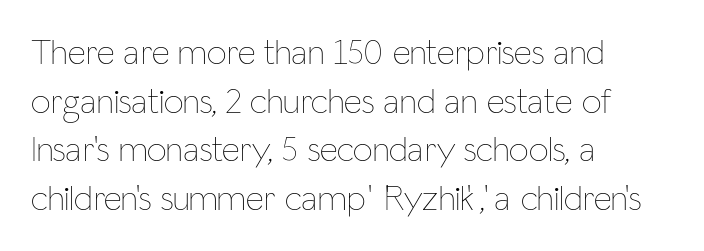
Heaviness? Minimal to ordinary, like unemphasized prose. Nope, not italic — everything's standing straight. Check under the words: just untouched page. Spacing verdict: proportional, widths tailored to each character. Tracking value appears to be zero — textbook default spacing. The paragraph has a hard left edge and a soft right edge.
